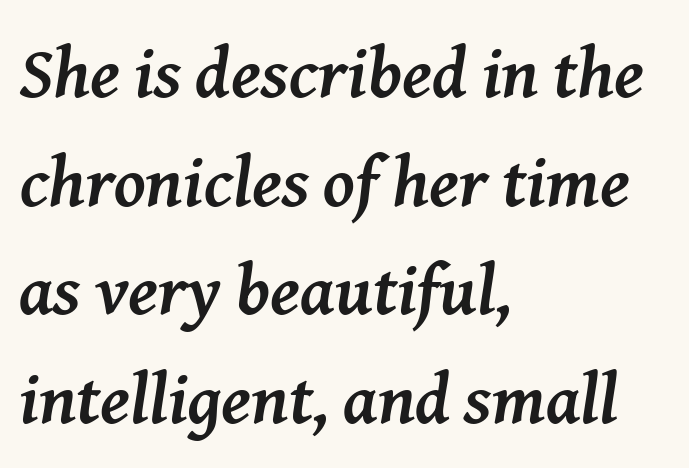
In terms of posture, this sample is oblique. A full-strength bold gives these letters their thick strokes. A typesetter would call this proportional, since set widths differ per character. Leftover space on each line is placed entirely after the last word. How are the letters spaced? Ordinarily, with no added tracking. Words float on clear page, feet unadorned.
